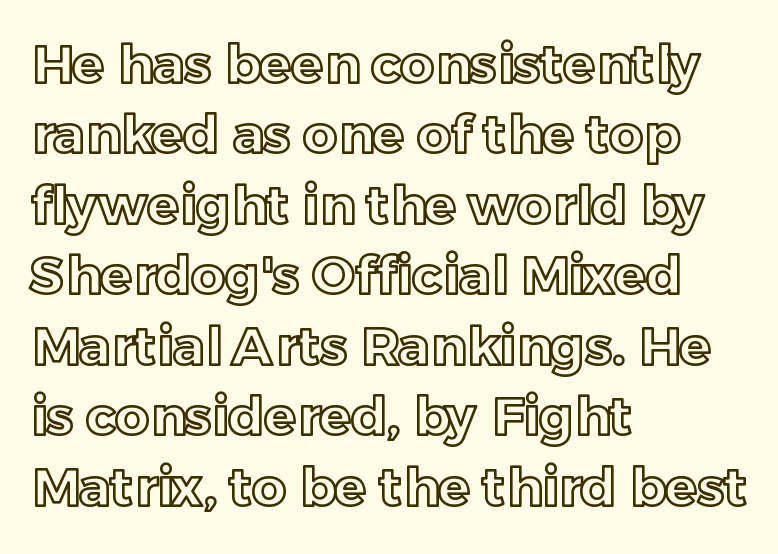
The image shows 53 px text type, upright; set left-aligned, normal line spacing (1.33x), normal letter spacing, not underlined; a medium x-height.
